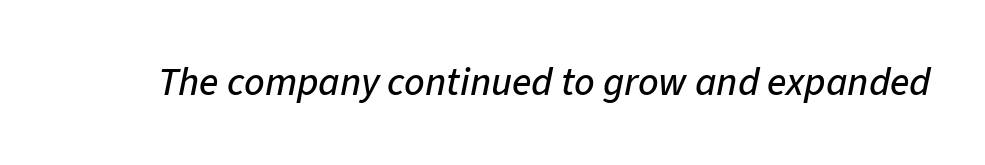
{"italic": "yes", "lean": "right", "slant_degrees": 11, "width": "normal", "stroke_contrast": "low", "x_height": "medium", "monospaced": "no", "underline": "no", "letter_spacing": "normal", "letter_spacing_em": 0.0, "glyph_px": 40}
